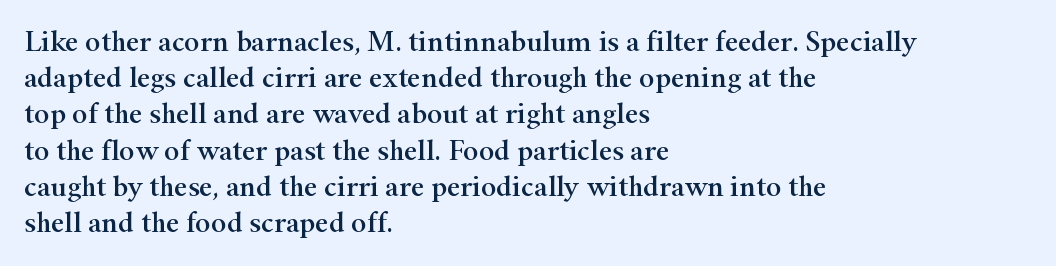
{"serif": "yes", "italic": "no", "width": "wide", "stroke_contrast": "high", "x_height": "small", "monospaced": "no", "underline": "no", "align": "left", "line_spacing": "normal", "line_spacing_ratio": 1.25, "letter_spacing": "normal", "letter_spacing_em": 0.0, "glyph_px": 29}
